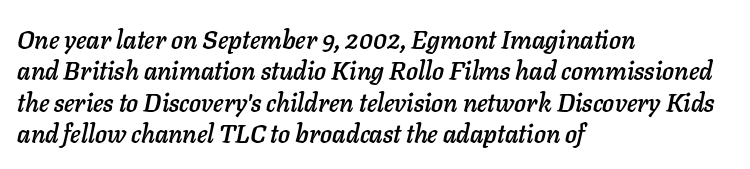
{"italic": "yes", "lean": "right", "slant_degrees": 11, "underline": "no", "align": "left", "line_spacing": "normal", "line_spacing_ratio": 1.26, "letter_spacing": "normal", "letter_spacing_em": 0.0, "glyph_px": 25}
